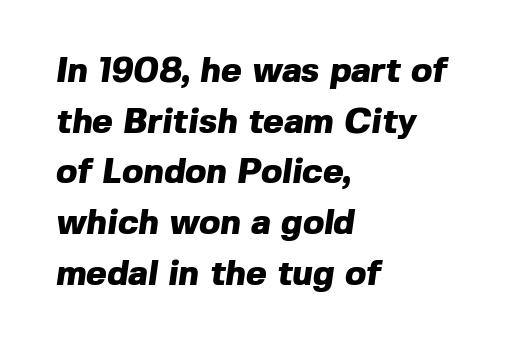
The face used here is proportionally spaced, like ordinary book or web type. I'd describe the lettering as bold — thick and assertive. Clear beneath every line of the passage. How would I describe the line gaps? Plain and ordinary. The glyphs in this specimen are sans serif. The lines are quadded left.
